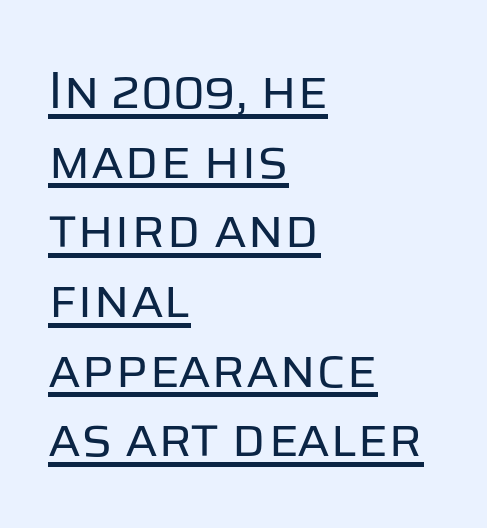
This rendering uses left alignment, leaving the right contour irregular. Looks like regular typesetting: each glyph gets only the width it needs. Font category for this specimen: sans-serif. No heavy texture on the line: the type isn't bold.
